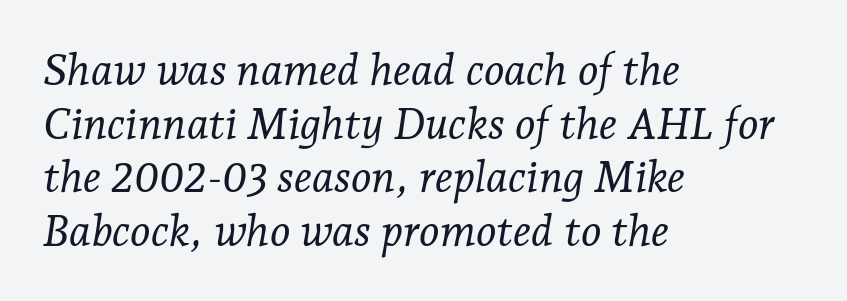
{"serif": "yes", "italic": "yes", "lean": "right", "slant_degrees": 7, "bold": "no", "weight": "light", "width": "normal", "stroke_contrast": "low", "x_height": "medium", "monospaced": "no", "underline": "no", "align": "left", "line_spacing_ratio": 1.22, "letter_spacing": "normal", "letter_spacing_em": 0.0, "glyph_px": 44}
